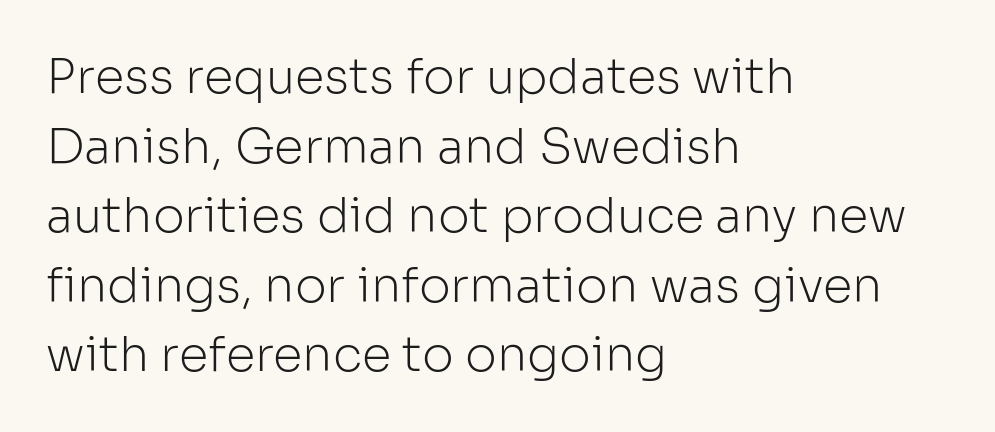
The image shows 48 px light sans-serif type, upright; set left-aligned, normal line spacing (1.45x), normal letter spacing, not underlined; low stroke contrast and a medium x-height.
